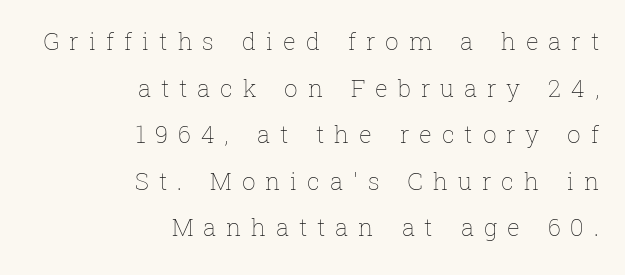
The image shows 24 px text type, upright; set right-aligned, loose line spacing (1.94x), unusually wide letter spacing (+0.41 em), not underlined.
